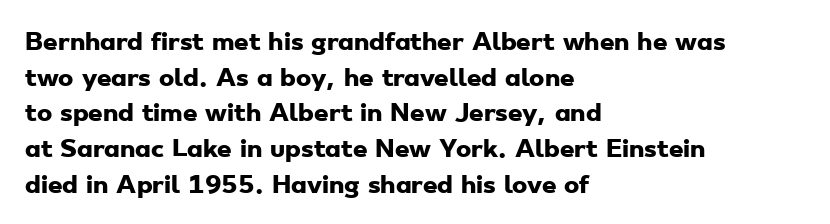
Q: Is the text bold? A: Yes.
Q: Is the text underlined? A: No.
Q: How is the paragraph aligned? A: Left-aligned.
Q: Is the spacing between letters normal or unusually wide? A: Normal.
Q: Is the spacing between lines tight, normal or loose? A: Normal.
